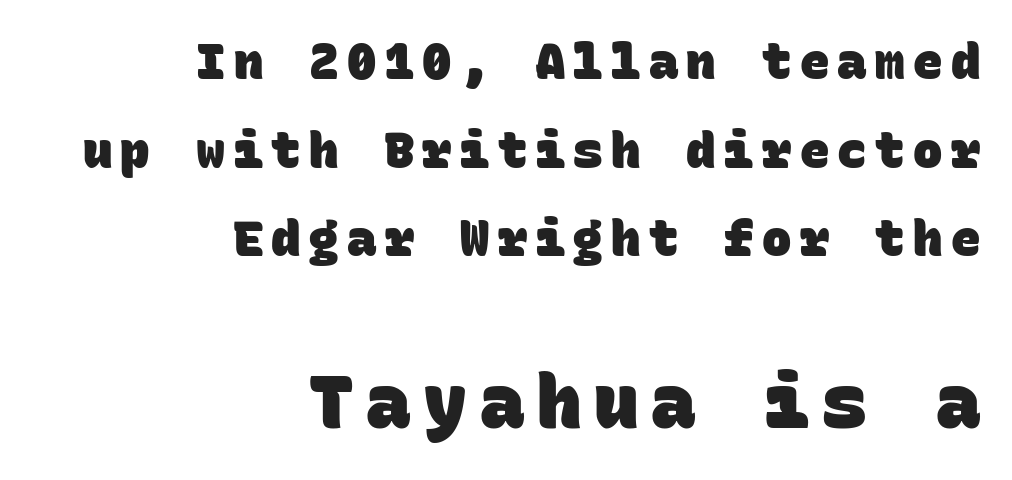
Q: Is the text bold? A: Yes.
Q: Is the typeface a serif or a sans-serif typeface? A: Sans-serif.
Q: Is the text underlined? A: No.
Q: How is the paragraph aligned? A: Right-aligned.
Q: Which block of text is set in a larger size, the first (top) or the second (bottom)? A: The second (bottom) one.
Q: Width (condensed, normal, or wide)? A: Normal.
Q: Stroke contrast? A: Low.
Q: x-height? A: Large.
Q: Monospaced? A: Yes.
